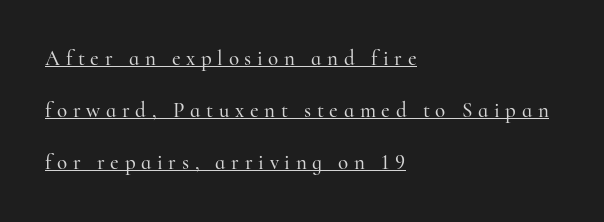
The image shows 21 px text type, upright; set left-aligned, loose line spacing (2.48x), unusually wide letter spacing (+0.27 em), underlined.
